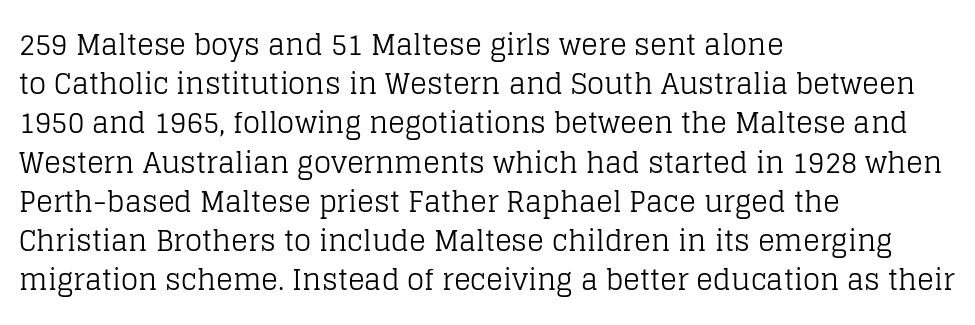
Q: Is the text bold? A: No.
Q: Is the text italic (slanted)? A: No, it is upright.
Q: Is the typeface a serif or a sans-serif typeface? A: Serif.
Q: Is the text underlined? A: No.
Q: How is the paragraph aligned? A: Left-aligned.
Q: Is the spacing between letters normal or unusually wide? A: Normal.
Q: Is the spacing between lines tight, normal or loose? A: Normal.
Q: Width (condensed, normal, or wide)? A: Normal.
Q: Stroke contrast? A: Low.
Q: x-height? A: Large.
Q: Monospaced? A: No.
